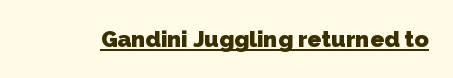
{"bold": "yes", "underline": "yes", "letter_spacing": "normal", "letter_spacing_em": 0.0, "glyph_px": 23}
